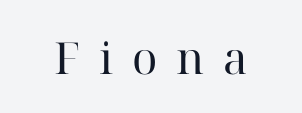
{"serif": "yes", "italic": "no", "bold": "no", "weight": "regular", "width": "normal", "stroke_contrast": "high", "x_height": "medium", "monospaced": "no", "underline": "no", "letter_spacing": "wide", "letter_spacing_em": 0.43, "glyph_px": 44}
